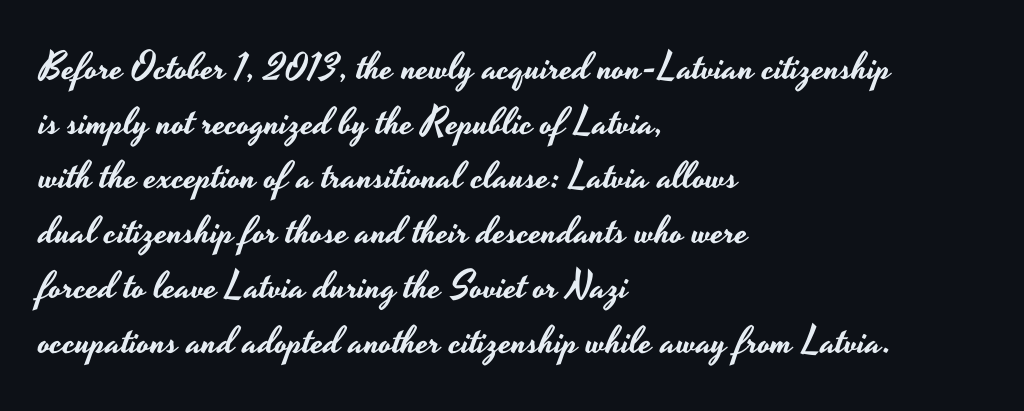
Spacing between characters is what you'd get straight out of the box. Looks like regular typesetting: each glyph gets only the width it needs. The rendering shows plain stroke endings on the letterforms — a sans-serif design. Left-aligned paragraph, ragged on the right. A normal amount of white space separates one row of letters from the next. Check under the words: just untouched page.
